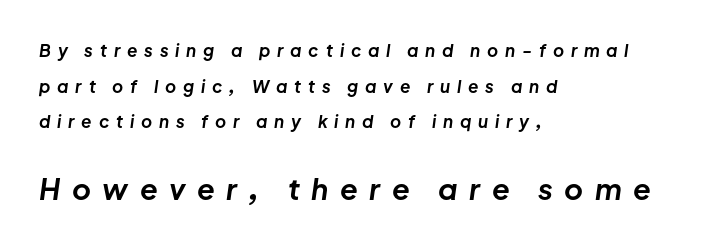
The image shows 29 px bold type, italic (leaning right); set left-aligned, loose line spacing (2.09x), unusually wide letter spacing (+0.4 em), not underlined; the second (bottom) block is 1.71x larger; low stroke contrast and a medium x-height.
